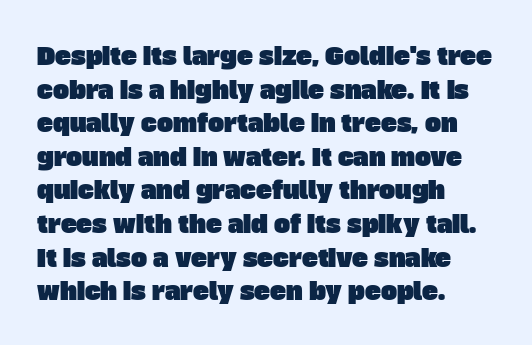
{"underline": "no", "align": "left", "line_spacing": "normal", "line_spacing_ratio": 1.4, "letter_spacing": "normal", "letter_spacing_em": 0.0, "glyph_px": 24}
